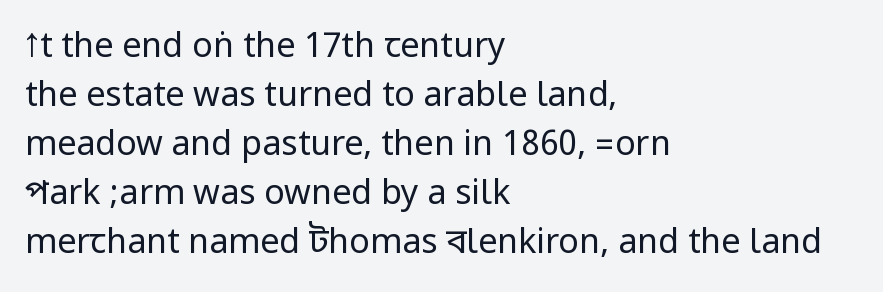
No word sits above an underline. You could call the tracking neutral — neither tight nor loose. A student would call this left alignment; a typographer would say flush left, rag right. Vertical stems look standard width or narrower in stroke. Stroke terminals: plain, sans-serif.
